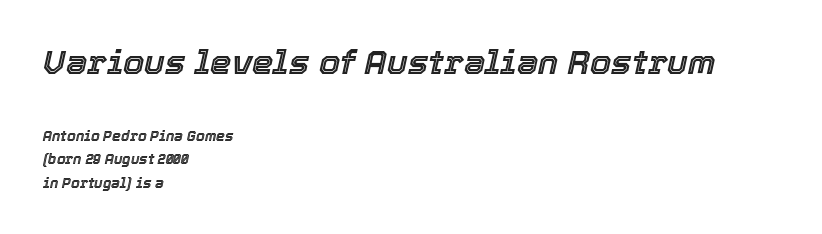
The image shows 34 px text type, italic (leaning right); set left-aligned, normal line spacing (1.69x), normal letter spacing, not underlined; the first (top) block is 2.43x larger; a medium x-height.
